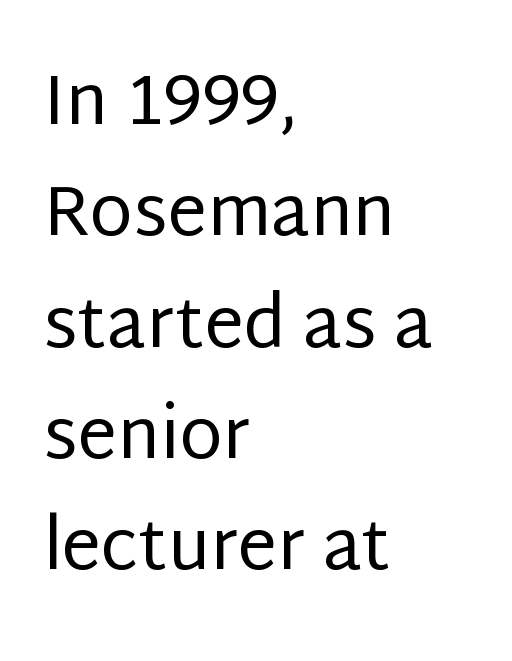
{"serif": "no", "italic": "no", "bold": "no", "weight": "regular", "width": "normal", "stroke_contrast": "low", "x_height": "large", "monospaced": "no", "underline": "no", "align": "left", "line_spacing": "normal", "line_spacing_ratio": 1.59, "letter_spacing": "normal", "letter_spacing_em": 0.0, "glyph_px": 70}
